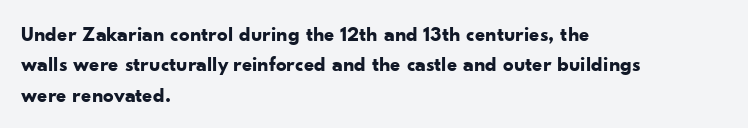
Notice how the stems are strictly vertical — no italics here. These words are printed bold, with thick strokes throughout. Leading: standard. You could call the tracking neutral — neither tight nor loose. The rendering anchors every line to the left-hand side. The words here are not underlined.
